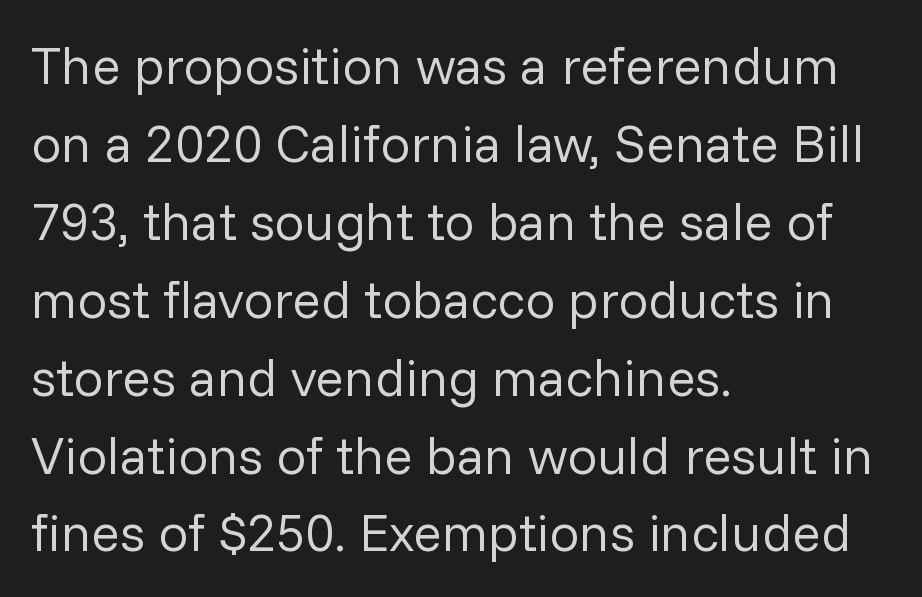
The image shows 53 px regular-weight sans-serif type, upright; set left-aligned, normal line spacing (1.47x), normal letter spacing, not underlined; low stroke contrast and a medium x-height.
